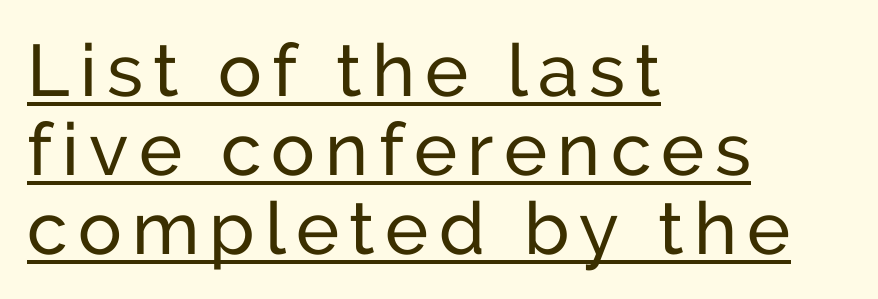
Q: Is the text bold? A: No.
Q: Is the text italic (slanted)? A: No, it is upright.
Q: Is the typeface a serif or a sans-serif typeface? A: Sans-serif.
Q: Is the text underlined? A: Yes.
Q: How is the paragraph aligned? A: Left-aligned.
Q: Is the spacing between lines tight, normal or loose? A: Tight.
Q: Width (condensed, normal, or wide)? A: Normal.
Q: Stroke contrast? A: Low.
Q: x-height? A: Medium.
Q: Monospaced? A: No.
